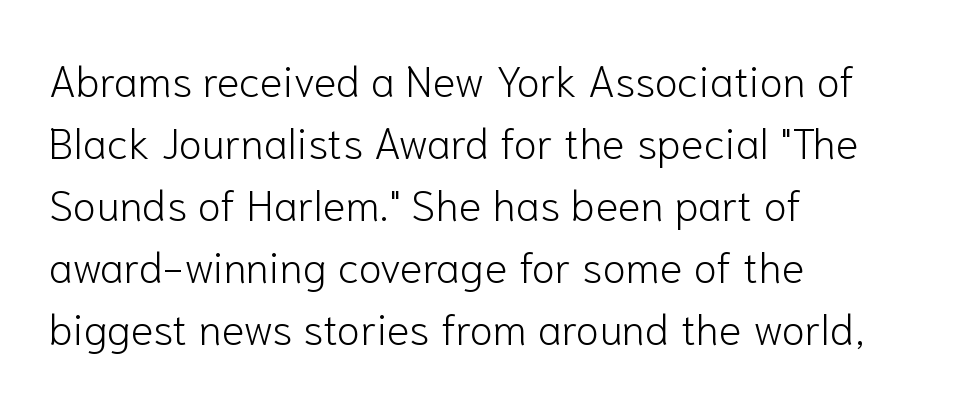
Q: Is the text bold? A: No.
Q: Is the text italic (slanted)? A: No, it is upright.
Q: Is the typeface a serif or a sans-serif typeface? A: Sans-serif.
Q: Is the text underlined? A: No.
Q: How is the paragraph aligned? A: Left-aligned.
Q: Is the spacing between letters normal or unusually wide? A: Normal.
Q: Is the spacing between lines tight, normal or loose? A: Normal.
Q: Width (condensed, normal, or wide)? A: Normal.
Q: Stroke contrast? A: Low.
Q: x-height? A: Medium.
Q: Monospaced? A: No.
